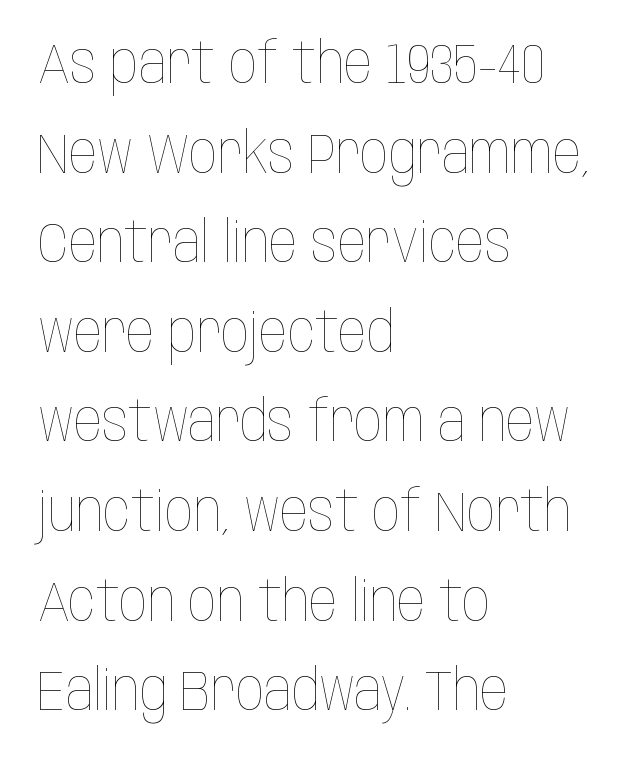
{"italic": "no", "bold": "no", "weight": "thin", "width": "condensed", "stroke_contrast": "low", "x_height": "large", "monospaced": "no", "underline": "no", "align": "left", "line_spacing": "normal", "line_spacing_ratio": 1.6, "letter_spacing": "normal", "letter_spacing_em": 0.0, "glyph_px": 56}
